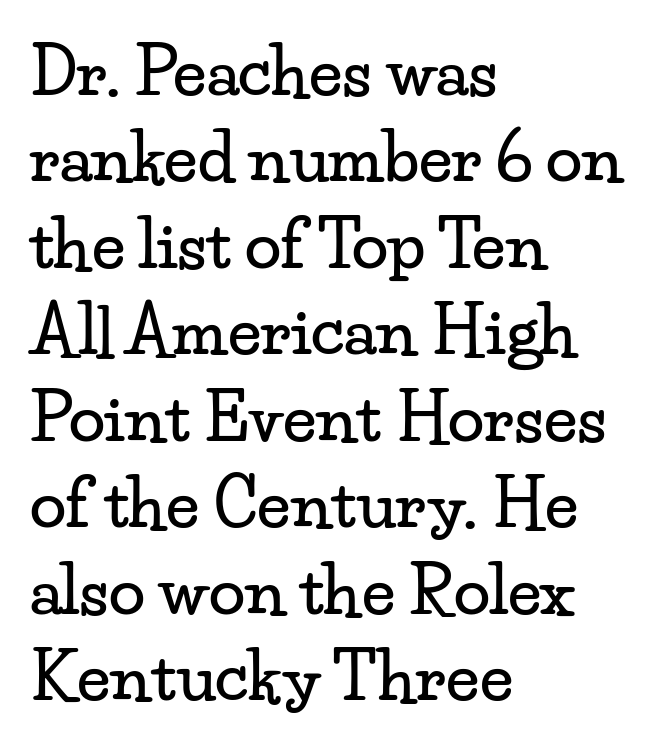
Q: Is the text italic (slanted)? A: No, it is upright.
Q: Is the typeface a serif or a sans-serif typeface? A: Serif.
Q: Is the text underlined? A: No.
Q: How is the paragraph aligned? A: Left-aligned.
Q: Is the spacing between letters normal or unusually wide? A: Normal.
Q: Is the spacing between lines tight, normal or loose? A: Normal.
Q: Width (condensed, normal, or wide)? A: Wide.
Q: Stroke contrast? A: Low.
Q: x-height? A: Small.
Q: Monospaced? A: No.
